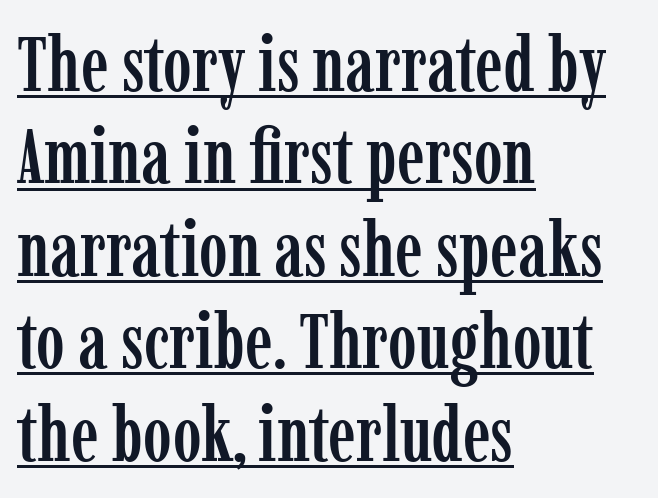
The image shows 77 px condensed serif type, upright; set left-aligned, line spacing 1.2x, normal letter spacing, underlined; low stroke contrast and a medium x-height.
